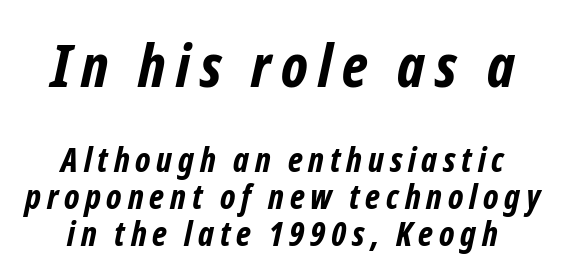
Type style note: lacks serifs. The passage shown is emphatically bold. The glyphs are unaccompanied by any horizontal stroke below them. What's the leading like? Squeezed, with rows nearly overlapping. The rendering uses natural spacing where letterforms have individual widths. Note: larger setting up top, smaller setting below.
